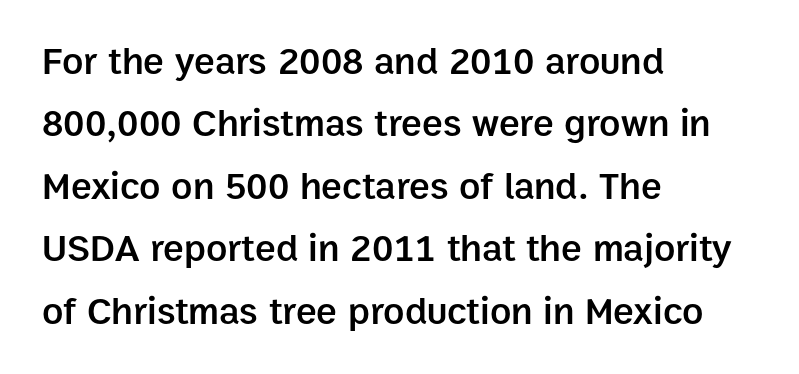
Q: Is the text bold? A: Semi-bold.
Q: Is the text italic (slanted)? A: No, it is upright.
Q: Is the typeface a serif or a sans-serif typeface? A: Sans-serif.
Q: Is the text underlined? A: No.
Q: How is the paragraph aligned? A: Left-aligned.
Q: Is the spacing between letters normal or unusually wide? A: Normal.
Q: Is the spacing between lines tight, normal or loose? A: Normal.
Q: Width (condensed, normal, or wide)? A: Normal.
Q: Stroke contrast? A: Low.
Q: x-height? A: Medium.
Q: Monospaced? A: No.
